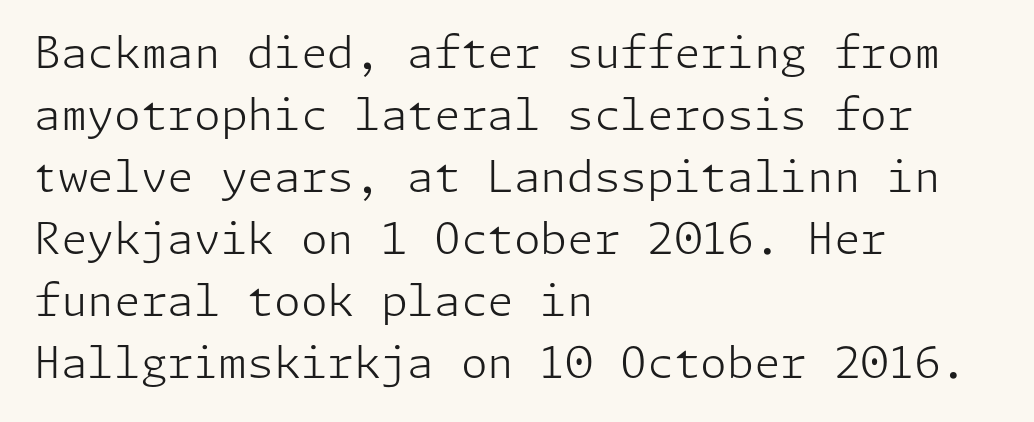
A bare baseline throughout the passage. Is this a sans? Yes — the strokes have no serifs. In CSS terms this would be text-align: left. The type is set solid horizontally, with unmodified tracking. Counters stay open thanks to moderate or lighter strokes. Successive baselines arrive at the customary interval.
